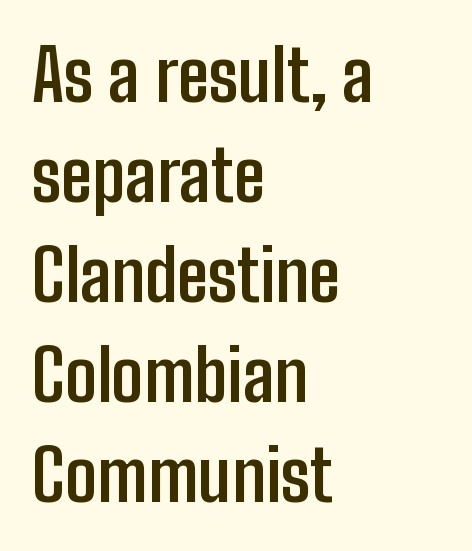
{"serif": "no", "italic": "no", "bold": "yes", "weight": "semibold", "width": "condensed", "stroke_contrast": "low", "x_height": "medium", "monospaced": "no", "underline": "no", "align": "left", "line_spacing": "normal", "line_spacing_ratio": 1.41, "letter_spacing": "normal", "letter_spacing_em": 0.0, "glyph_px": 71}
